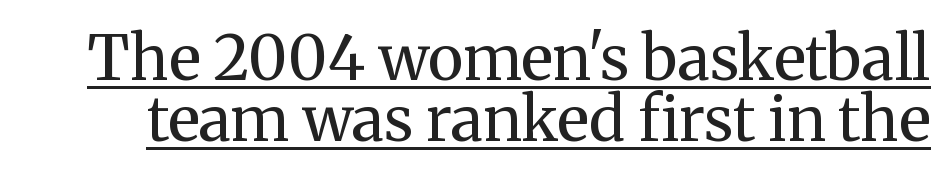
Q: Is the text bold? A: No.
Q: Is the text italic (slanted)? A: No, it is upright.
Q: Is the typeface a serif or a sans-serif typeface? A: Serif.
Q: Is the text underlined? A: Yes.
Q: Is the spacing between letters normal or unusually wide? A: Normal.
Q: Is the spacing between lines tight, normal or loose? A: Tight.
Q: Width (condensed, normal, or wide)? A: Normal.
Q: Stroke contrast? A: Medium.
Q: x-height? A: Medium.
Q: Monospaced? A: No.
